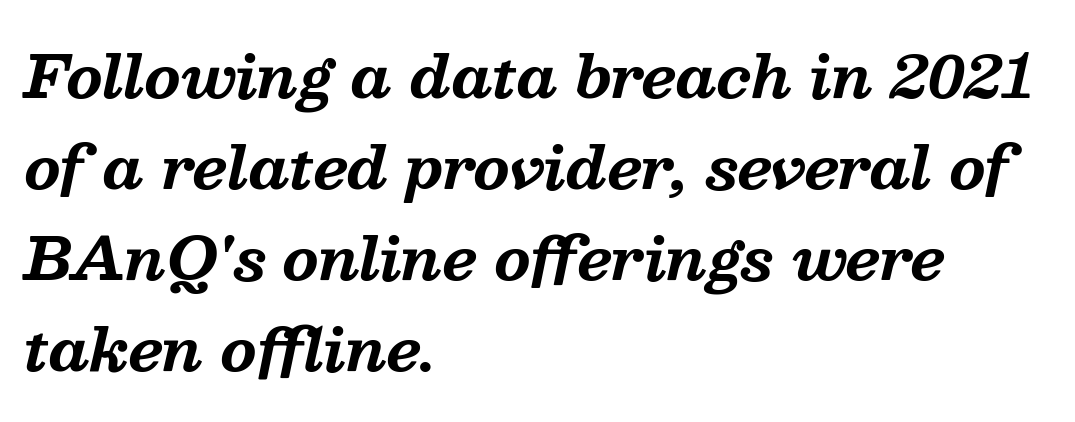
Line spacing here is normal. Teacher's note: observe the even left margin — that is flush-left alignment. The typeface chosen for these lines features serifs. Default kerning and tracking; the words read as compact shapes. Think of a printed novel: that variable character pitch is what you see here.
